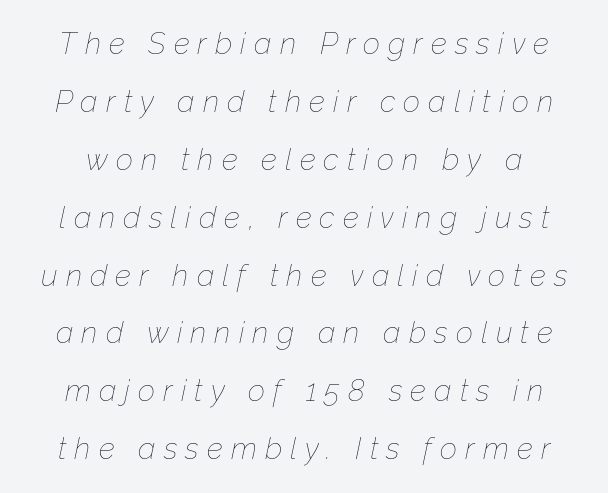
When letters slant like this, we call the style italic. Regarding leading, the lines here are spaced well apart. The string is rendered with underlining switched off. Between one letter and the next there's a generous, obvious gap. The passage shown is typed in a proportional face where columns would drift. Summary of weight: not heavy and not bold.
